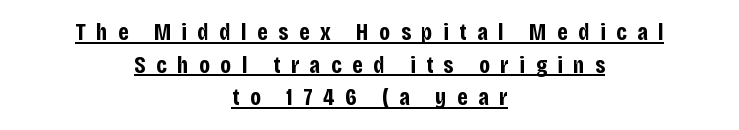
{"italic": "no", "bold": "yes", "underline": "yes", "align": "center", "line_spacing": "normal", "line_spacing_ratio": 1.36, "letter_spacing": "wide", "letter_spacing_em": 0.44, "glyph_px": 24}
